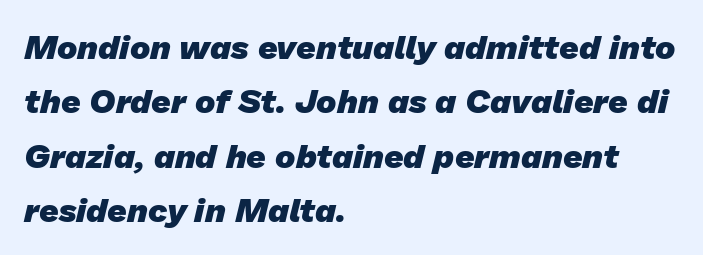
Vertically, the passage feels balanced, rows spaced as you'd expect. The text was rendered using a sans face with plain stroke endings. The gap between lines stays unmarked. The typesetter chose a ragged-right arrangement here. Letter spacing: default.
